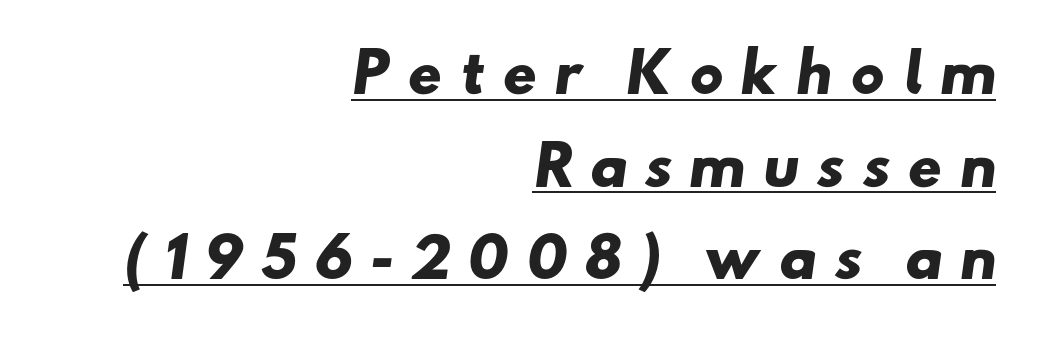
The image shows 53 px heavy, wide sans-serif type; set right-aligned, line spacing 1.75x, unusually wide letter spacing (+0.31 em), underlined; low stroke contrast and a small x-height.
